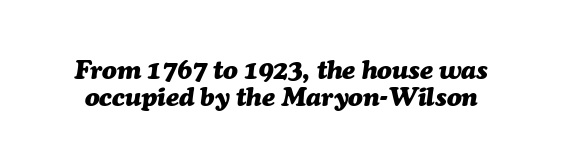
The sample has been set heavy, in full bold. Would a proofreader flag this as italicized? Yes. Summary of vertical rhythm: compact, with narrow interline spacing. Descenders hang freely into open space. Tracking value appears to be zero — textbook default spacing.
